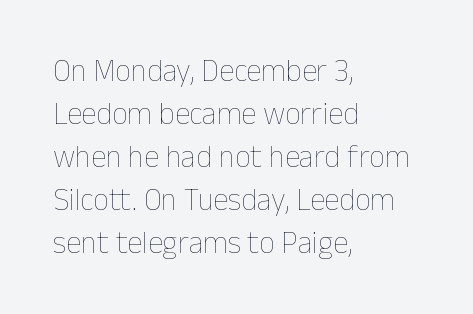
{"italic": "no", "bold": "no", "weight": "thin", "width": "normal", "stroke_contrast": "low", "x_height": "medium", "monospaced": "no", "underline": "no", "align": "left", "line_spacing": "normal", "line_spacing_ratio": 1.39, "letter_spacing": "normal", "letter_spacing_em": 0.0, "glyph_px": 31}
